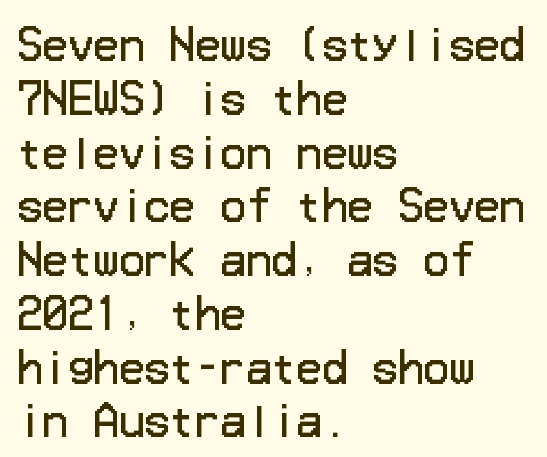
Q: Is the text bold? A: No.
Q: Is the text italic (slanted)? A: No, it is upright.
Q: Is the typeface a serif or a sans-serif typeface? A: Sans-serif.
Q: Is the text underlined? A: No.
Q: How is the paragraph aligned? A: Left-aligned.
Q: Is the spacing between letters normal or unusually wide? A: Normal.
Q: Is the spacing between lines tight, normal or loose? A: Normal.
Q: Width (condensed, normal, or wide)? A: Normal.
Q: Stroke contrast? A: Low.
Q: x-height? A: Medium.
